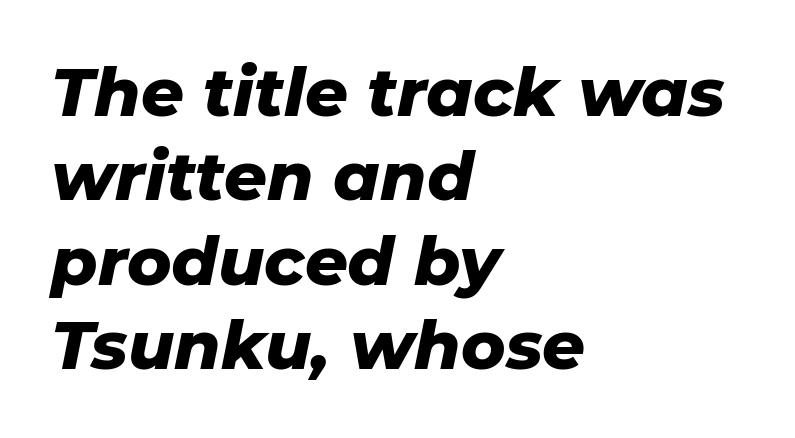
Q: Is the text bold? A: Yes.
Q: Is the text italic (slanted)? A: Yes, it leans right by about 11 degrees.
Q: Is the text underlined? A: No.
Q: How is the paragraph aligned? A: Left-aligned.
Q: Is the spacing between letters normal or unusually wide? A: Normal.
Q: Is the spacing between lines tight, normal or loose? A: Normal.
Q: Width (condensed, normal, or wide)? A: Normal.
Q: Stroke contrast? A: Low.
Q: x-height? A: Medium.
Q: Monospaced? A: No.
